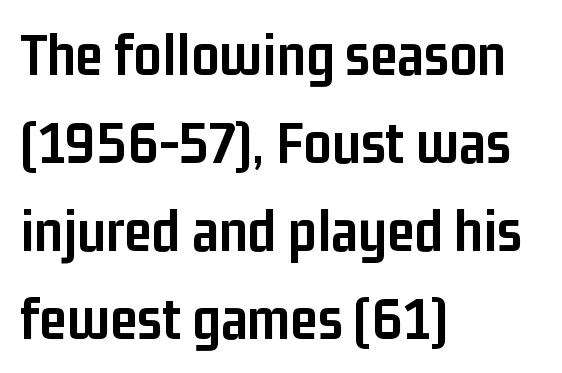
Q: Is the text bold? A: Yes.
Q: Is the text italic (slanted)? A: No, it is upright.
Q: Is the typeface a serif or a sans-serif typeface? A: Sans-serif.
Q: Is the text underlined? A: No.
Q: How is the paragraph aligned? A: Left-aligned.
Q: Is the spacing between letters normal or unusually wide? A: Normal.
Q: Is the spacing between lines tight, normal or loose? A: Normal.
Q: Width (condensed, normal, or wide)? A: Condensed.
Q: Stroke contrast? A: Low.
Q: x-height? A: Medium.
Q: Monospaced? A: No.
